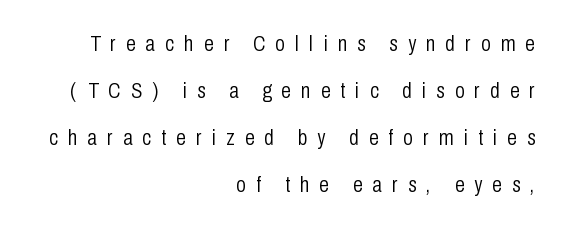
Q: Is the text bold? A: No.
Q: Is the text italic (slanted)? A: No, it is upright.
Q: Is the text underlined? A: No.
Q: How is the paragraph aligned? A: Right-aligned.
Q: Is the spacing between letters normal or unusually wide? A: Unusually wide.
Q: Is the spacing between lines tight, normal or loose? A: Loose.
